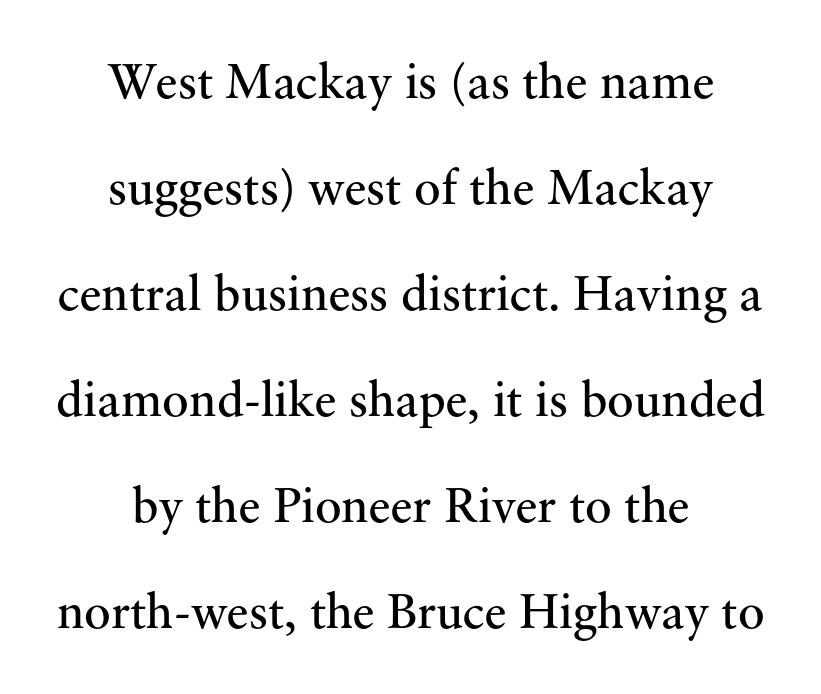
Leftover space on each line is divided equally before and after the words. Anything drawn beneath the words? Only blank space. No extra ink here — the face is not bold. Classification — serif. Do the characters align in a grid? No, the font is proportional.
